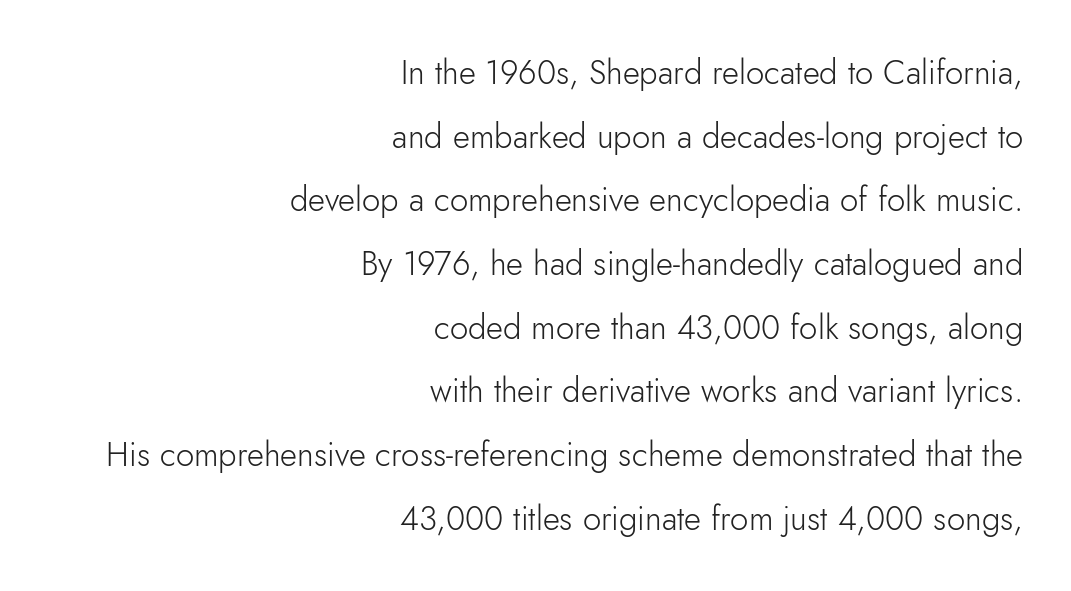
Only glyphs here, with clear space below each row. Type style note: lacks serifs. Posture: straight, roman, zero tilt. The letters advance in unequal steps, a hallmark of proportional type. Is the stroke heavy? The answer is a plain regular-or-lighter. The ragged edge is on the left, which tells us the setting is flush right.
